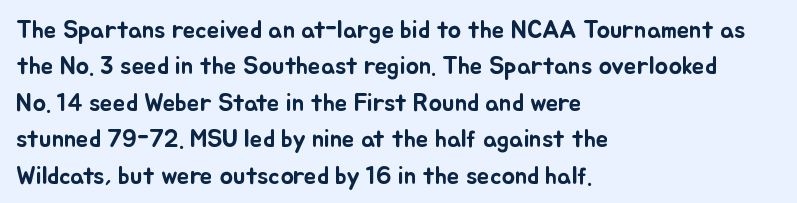
Q: Is the text italic (slanted)? A: No, it is upright.
Q: Is the text underlined? A: No.
Q: How is the paragraph aligned? A: Left-aligned.
Q: Is the spacing between letters normal or unusually wide? A: Normal.
Q: Is the spacing between lines tight, normal or loose? A: Normal.
